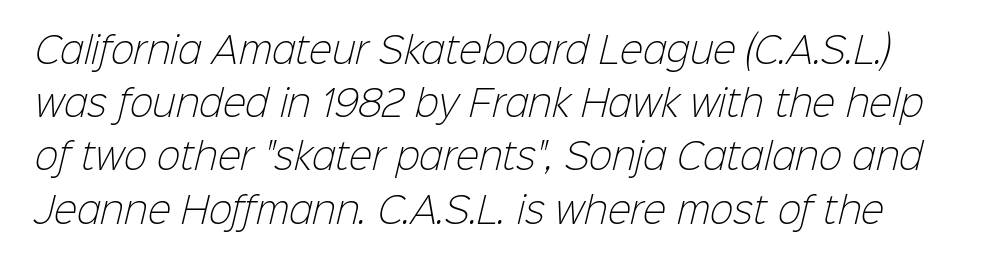
Q: Is the text bold? A: No.
Q: Is the typeface a serif or a sans-serif typeface? A: Sans-serif.
Q: Is the text underlined? A: No.
Q: Is the spacing between letters normal or unusually wide? A: Normal.
Q: Is the spacing between lines tight, normal or loose? A: Normal.
Q: Width (condensed, normal, or wide)? A: Normal.
Q: Stroke contrast? A: Low.
Q: x-height? A: Medium.
Q: Monospaced? A: No.
